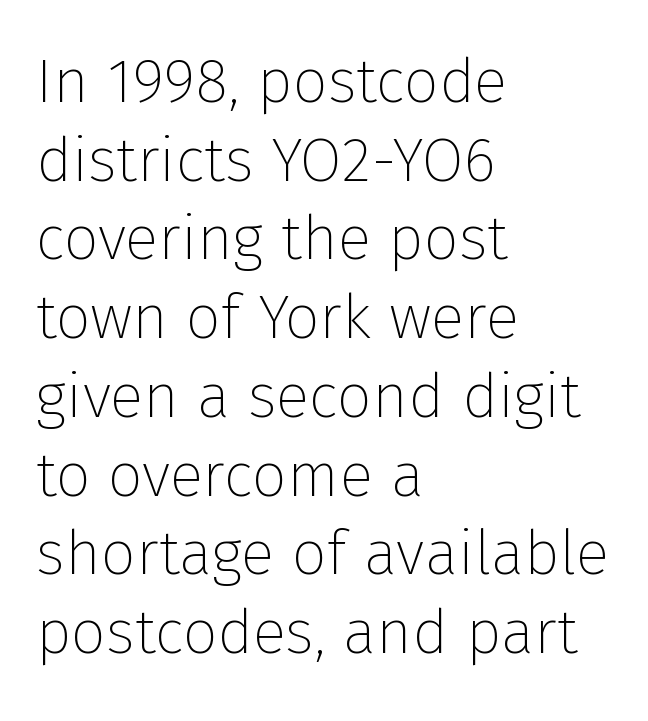
Q: Is the text bold? A: No.
Q: Is the text italic (slanted)? A: No, it is upright.
Q: Is the typeface a serif or a sans-serif typeface? A: Sans-serif.
Q: Is the text underlined? A: No.
Q: How is the paragraph aligned? A: Left-aligned.
Q: Is the spacing between letters normal or unusually wide? A: Normal.
Q: Is the spacing between lines tight, normal or loose? A: Normal.
Q: Width (condensed, normal, or wide)? A: Normal.
Q: Stroke contrast? A: Low.
Q: x-height? A: Medium.
Q: Monospaced? A: No.
